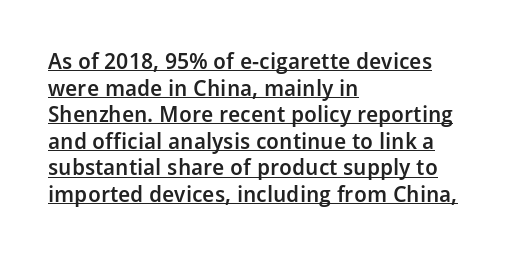
The image shows 22 px text type, upright; set left-aligned, line spacing 1.21x, normal letter spacing, underlined.
